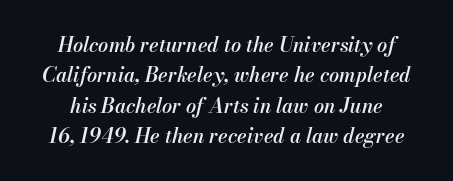
Decoration check: the copy has no underline. Regarding leading, the lines here are spaced in the standard way. The glyphs look as if they've been sheared to an angle. The letterforms sit shoulder to shoulder at normal distance. Summary of weight: moderately heavy, a semibold.
